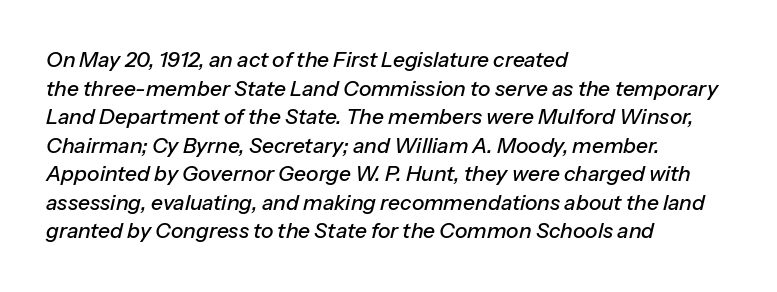
Q: Is the text italic (slanted)? A: Yes, it leans right by about 13 degrees.
Q: Is the text underlined? A: No.
Q: How is the paragraph aligned? A: Left-aligned.
Q: Is the spacing between letters normal or unusually wide? A: Normal.
Q: Is the spacing between lines tight, normal or loose? A: Normal.
